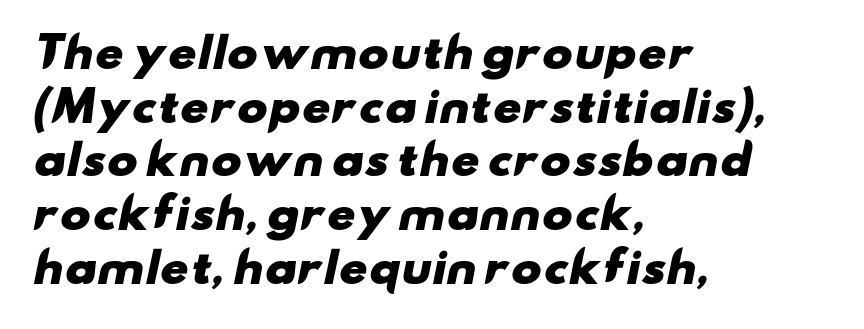
Q: Is the text bold? A: Yes.
Q: Is the typeface a serif or a sans-serif typeface? A: Sans-serif.
Q: Is the text underlined? A: No.
Q: How is the paragraph aligned? A: Left-aligned.
Q: Is the spacing between letters normal or unusually wide? A: Normal.
Q: Is the spacing between lines tight, normal or loose? A: Normal.
Q: Width (condensed, normal, or wide)? A: Wide.
Q: Stroke contrast? A: Low.
Q: x-height? A: Small.
Q: Monospaced? A: No.
